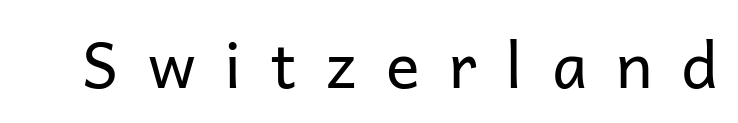
The image shows 63 px regular-weight sans-serif type, upright; set unusually wide letter spacing (+0.46 em), not underlined; low stroke contrast and a medium x-height.
